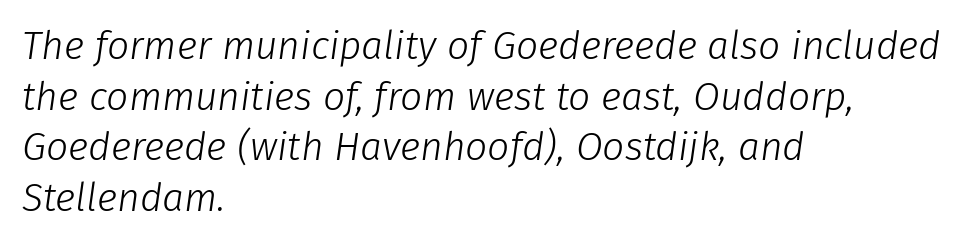
Q: Is the text bold? A: No.
Q: Is the text italic (slanted)? A: Yes, it leans right by about 8 degrees.
Q: Is the text underlined? A: No.
Q: How is the paragraph aligned? A: Left-aligned.
Q: Is the spacing between letters normal or unusually wide? A: Normal.
Q: Is the spacing between lines tight, normal or loose? A: Normal.
Q: Width (condensed, normal, or wide)? A: Normal.
Q: Stroke contrast? A: Low.
Q: x-height? A: Medium.
Q: Monospaced? A: No.
